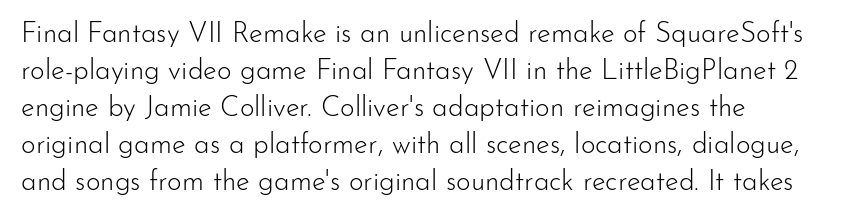
{"serif": "no", "italic": "no", "bold": "no", "weight": "light", "width": "normal", "stroke_contrast": "low", "x_height": "small", "monospaced": "no", "underline": "no", "align": "left", "line_spacing": "normal", "line_spacing_ratio": 1.32, "letter_spacing": "normal", "letter_spacing_em": 0.0, "glyph_px": 28}
